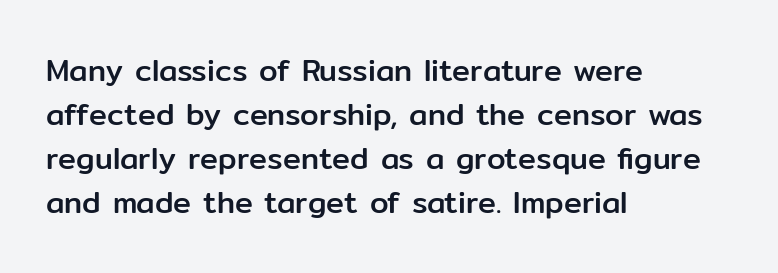
The zone under the glyphs is completely vacant. Nothing unusual about the tracking: characters are spaced as the font intends. Regular leading. Each letter keeps its own natural width here, so spacing adapts to shape.
